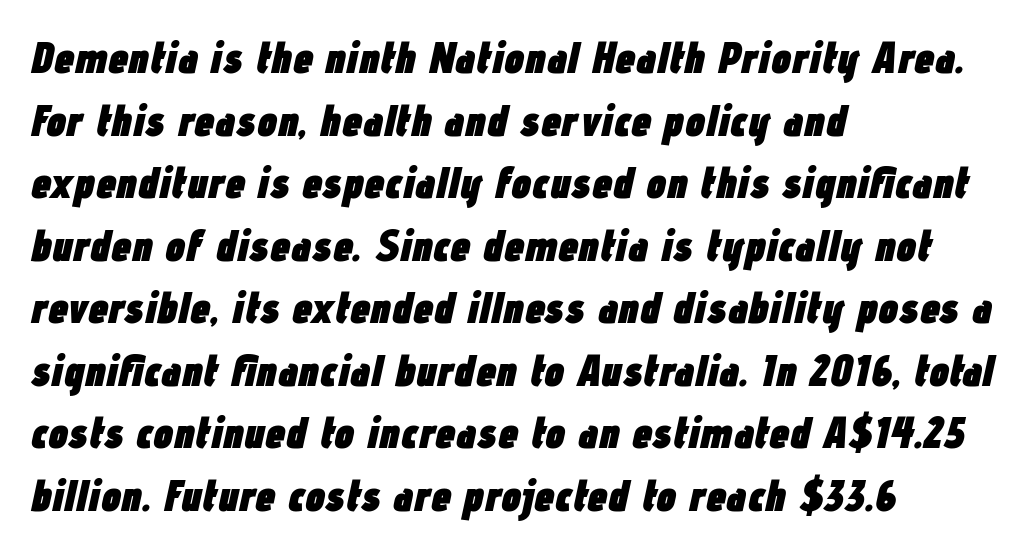
The image shows 45 px heavy, condensed type, italic (leaning right); set left-aligned, normal line spacing (1.39x), normal letter spacing, not underlined; low stroke contrast and a medium x-height.
